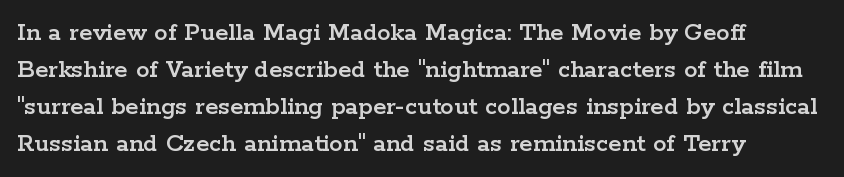
Q: Is the text italic (slanted)? A: No, it is upright.
Q: Is the text underlined? A: No.
Q: How is the paragraph aligned? A: Left-aligned.
Q: Is the spacing between letters normal or unusually wide? A: Normal.
Q: Is the spacing between lines tight, normal or loose? A: Normal.
